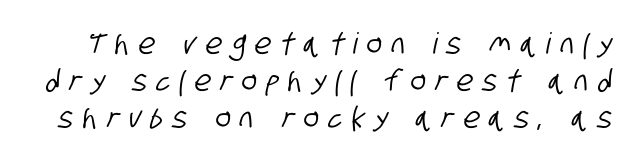
{"serif": "no", "width": "condensed", "stroke_contrast": "low", "x_height": "large", "monospaced": "no", "underline": "no", "line_spacing": "normal", "line_spacing_ratio": 1.27, "letter_spacing": "wide", "letter_spacing_em": 0.33, "glyph_px": 29}
